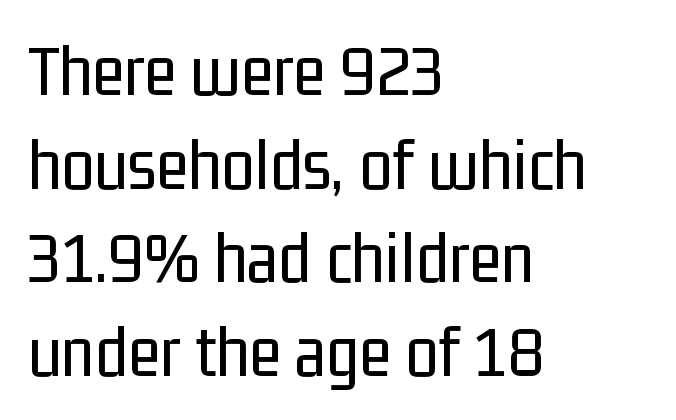
Tall strokes in this sample are plumb rather than angled. The letters advance in unequal steps, a hallmark of proportional type. This rendering uses left alignment, leaving the right contour irregular. The line texture is even and compact thanks to regular tracking.
